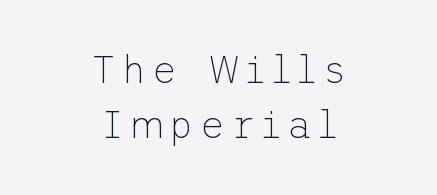
The string is rendered with underlining switched off. The space between consecutive lines is moderate. Ink coverage per letter is moderate at most. I'd call this a sans setting — the letters go barefoot.
